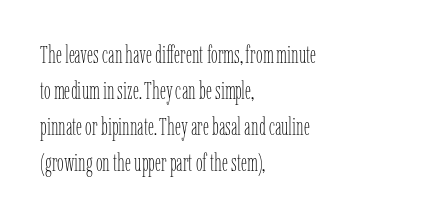
Q: Is the text bold? A: No.
Q: Is the text italic (slanted)? A: No, it is upright.
Q: Is the text underlined? A: No.
Q: How is the paragraph aligned? A: Left-aligned.
Q: Is the spacing between letters normal or unusually wide? A: Normal.
Q: Is the spacing between lines tight, normal or loose? A: Normal.
